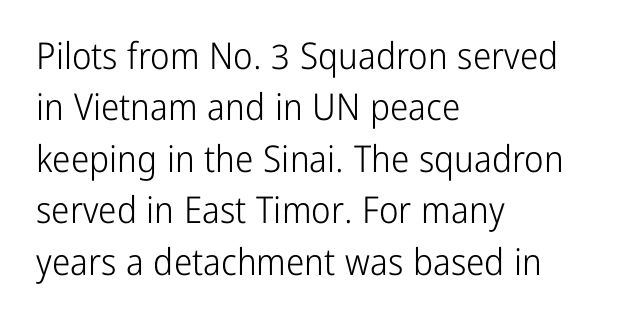
Q: Is the text bold? A: No.
Q: Is the text italic (slanted)? A: No, it is upright.
Q: Is the typeface a serif or a sans-serif typeface? A: Sans-serif.
Q: Is the text underlined? A: No.
Q: How is the paragraph aligned? A: Left-aligned.
Q: Is the spacing between letters normal or unusually wide? A: Normal.
Q: Is the spacing between lines tight, normal or loose? A: Normal.
Q: Width (condensed, normal, or wide)? A: Condensed.
Q: Stroke contrast? A: Low.
Q: x-height? A: Medium.
Q: Monospaced? A: No.
